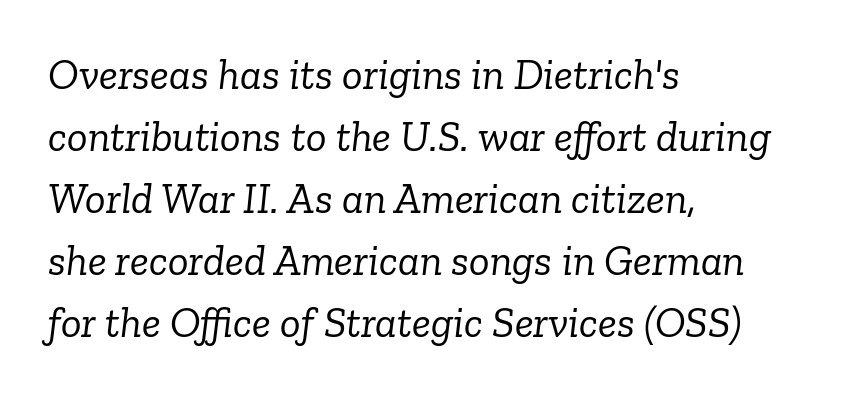
{"serif": "yes", "italic": "yes", "lean": "right", "slant_degrees": 6, "bold": "no", "weight": "light", "width": "normal", "stroke_contrast": "low", "x_height": "medium", "monospaced": "no", "underline": "no", "align": "left", "line_spacing": "normal", "line_spacing_ratio": 1.44, "letter_spacing": "normal", "letter_spacing_em": 0.0, "glyph_px": 43}
